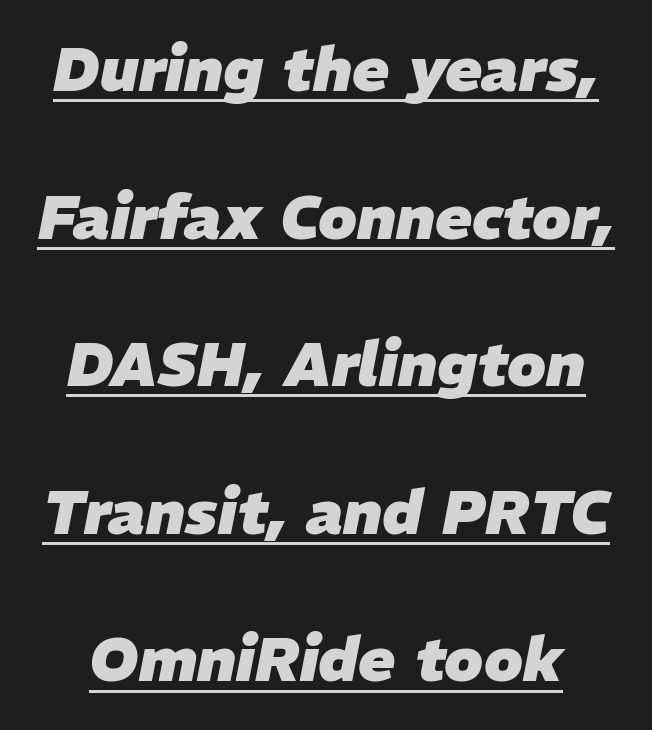
Q: Is the text bold? A: Yes.
Q: Is the text italic (slanted)? A: Yes, it leans right by about 11 degrees.
Q: Is the text underlined? A: Yes.
Q: Is the spacing between letters normal or unusually wide? A: Normal.
Q: Is the spacing between lines tight, normal or loose? A: Loose.
Q: Width (condensed, normal, or wide)? A: Normal.
Q: Stroke contrast? A: Low.
Q: x-height? A: Medium.
Q: Monospaced? A: No.
